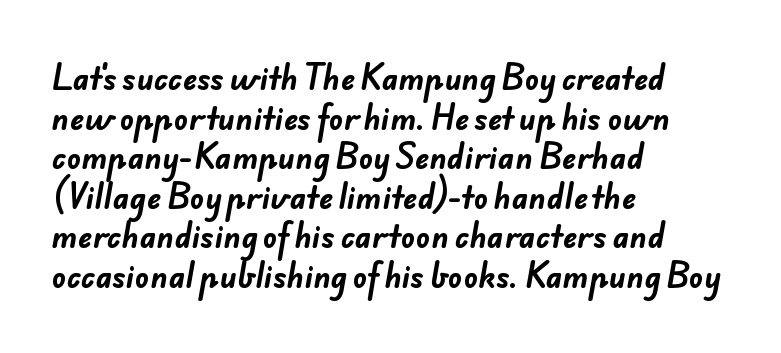
{"serif": "no", "bold": "yes", "weight": "bold", "width": "normal", "stroke_contrast": "low", "x_height": "small", "monospaced": "no", "underline": "no", "align": "left", "line_spacing": "normal", "line_spacing_ratio": 1.32, "letter_spacing": "normal", "letter_spacing_em": 0.0, "glyph_px": 30}
